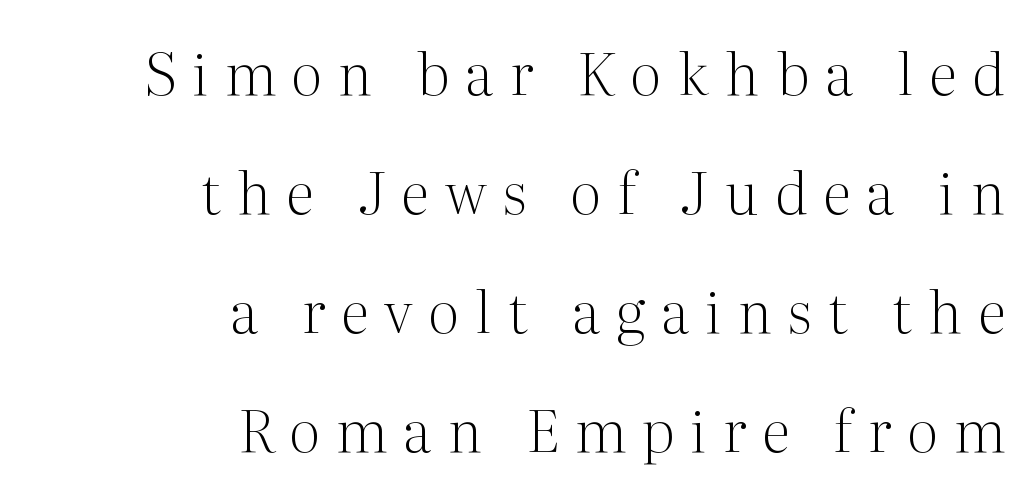
{"serif": "yes", "italic": "no", "bold": "no", "weight": "light", "width": "normal", "stroke_contrast": "medium", "x_height": "medium", "monospaced": "no", "underline": "no", "align": "right", "line_spacing": "loose", "line_spacing_ratio": 2.05, "letter_spacing": "wide", "letter_spacing_em": 0.28, "glyph_px": 58}
